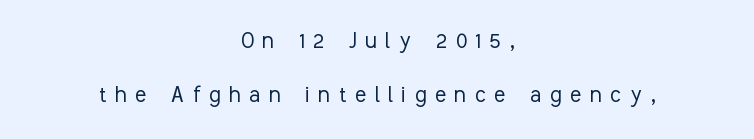
The image shows 26 px text type, upright; set centered, loose line spacing (2.06x), unusually wide letter spacing (+0.34 em), not underlined.
